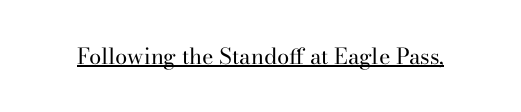
{"italic": "no", "bold": "no", "underline": "yes", "letter_spacing": "normal", "letter_spacing_em": 0.0, "glyph_px": 22}
